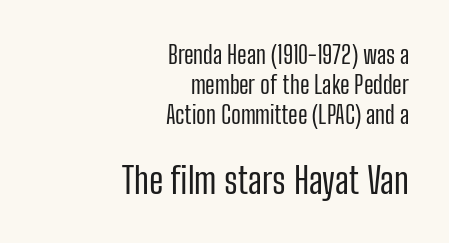
The image shows 36 px regular-weight, condensed sans-serif type, upright; set right-aligned, line spacing 1.24x, normal letter spacing, not underlined; the second (bottom) block is 1.5x larger; low stroke contrast and a medium x-height.
